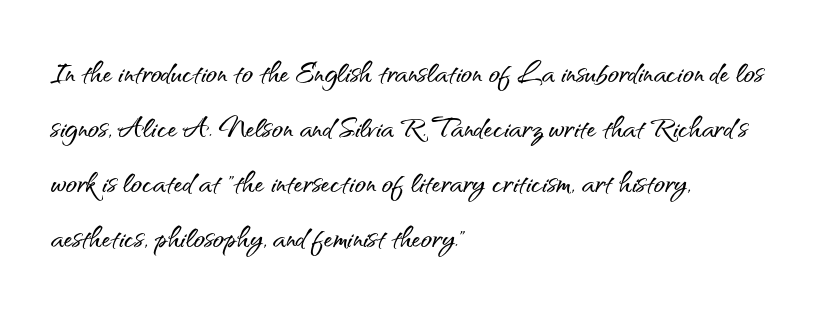
Q: Is the text italic (slanted)? A: Yes.
Q: Is the typeface a serif or a sans-serif typeface? A: Sans-serif.
Q: Is the text underlined? A: No.
Q: How is the paragraph aligned? A: Left-aligned.
Q: Is the spacing between letters normal or unusually wide? A: Normal.
Q: Is the spacing between lines tight, normal or loose? A: Normal.
Q: Width (condensed, normal, or wide)? A: Normal.
Q: Stroke contrast? A: Medium.
Q: x-height? A: Small.
Q: Monospaced? A: No.
